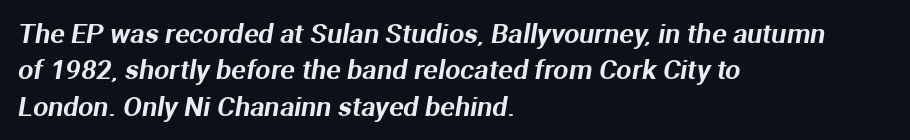
Q: Is the text underlined? A: No.
Q: How is the paragraph aligned? A: Left-aligned.
Q: Is the spacing between letters normal or unusually wide? A: Normal.
Q: Is the spacing between lines tight, normal or loose? A: Normal.
